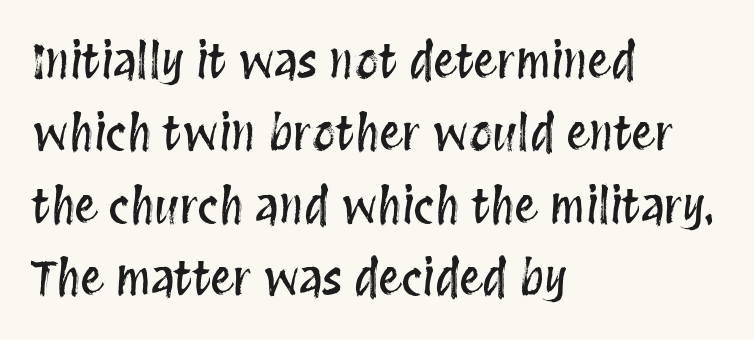
{"italic": "no", "width": "condensed", "stroke_contrast": "medium", "x_height": "large", "monospaced": "no", "underline": "no", "align": "left", "line_spacing": "normal", "line_spacing_ratio": 1.54, "letter_spacing": "normal", "letter_spacing_em": 0.0, "glyph_px": 47}
